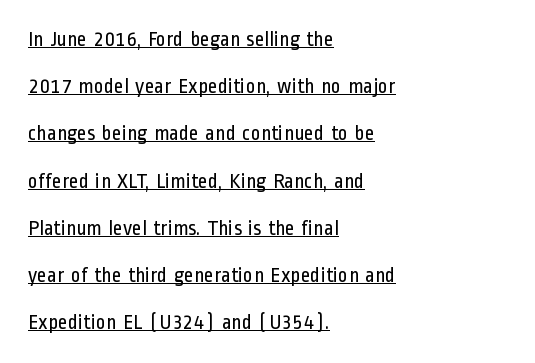
Q: Is the text bold? A: No.
Q: Is the text italic (slanted)? A: No, it is upright.
Q: Is the text underlined? A: Yes.
Q: How is the paragraph aligned? A: Left-aligned.
Q: Is the spacing between letters normal or unusually wide? A: Normal.
Q: Is the spacing between lines tight, normal or loose? A: Loose.
